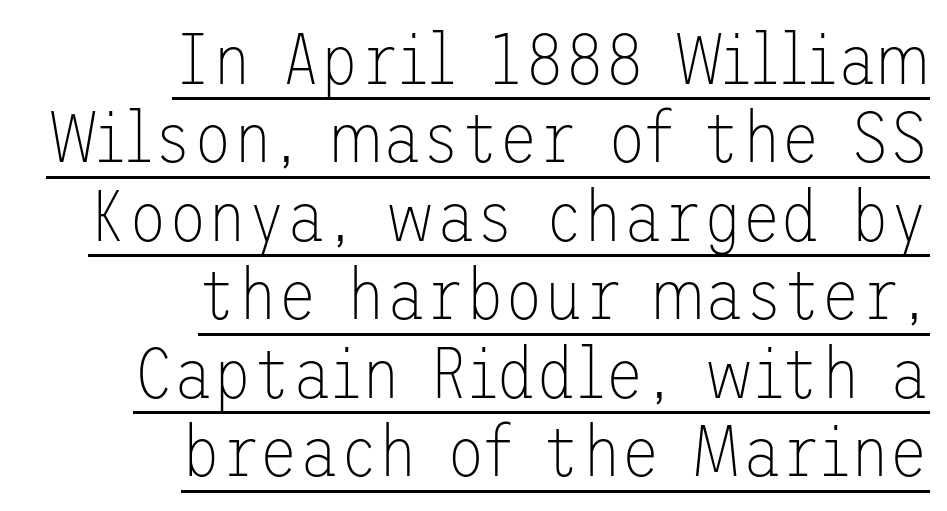
Q: Is the text bold? A: No.
Q: Is the text italic (slanted)? A: No, it is upright.
Q: Is the typeface a serif or a sans-serif typeface? A: Sans-serif.
Q: Is the text underlined? A: Yes.
Q: How is the paragraph aligned? A: Right-aligned.
Q: Is the spacing between letters normal or unusually wide? A: Normal.
Q: Is the spacing between lines tight, normal or loose? A: Tight.
Q: Width (condensed, normal, or wide)? A: Normal.
Q: Stroke contrast? A: Low.
Q: x-height? A: Medium.
